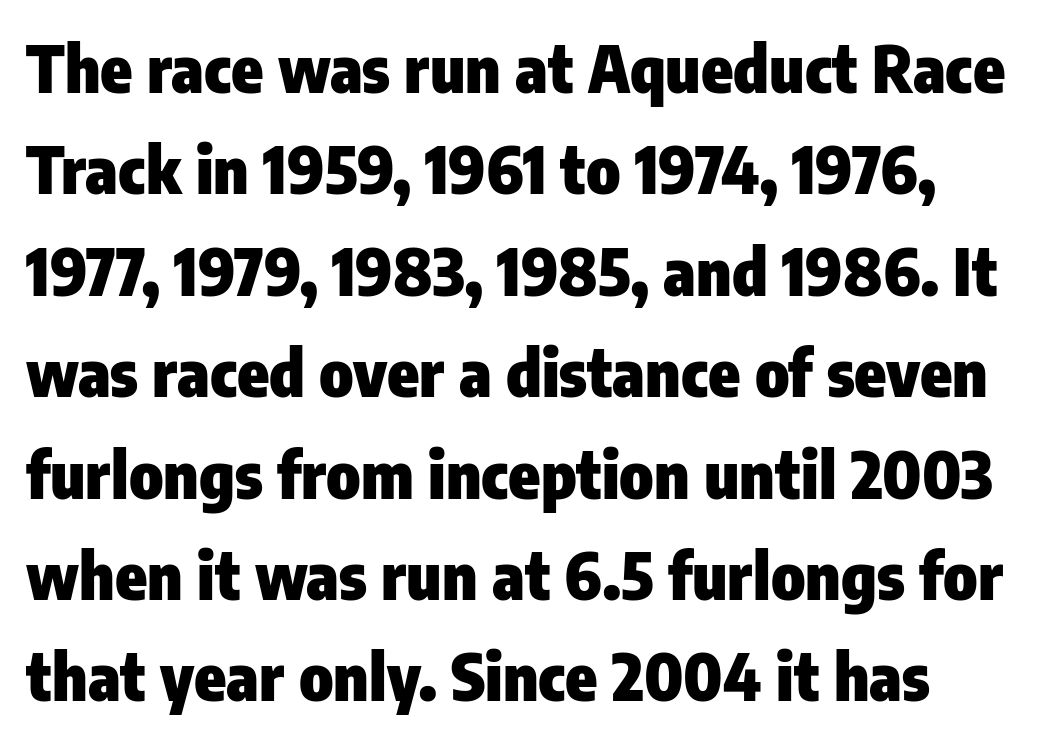
The image shows 65 px heavy, condensed sans-serif type, upright; set normal line spacing (1.56x), normal letter spacing, not underlined; low stroke contrast and a medium x-height.
